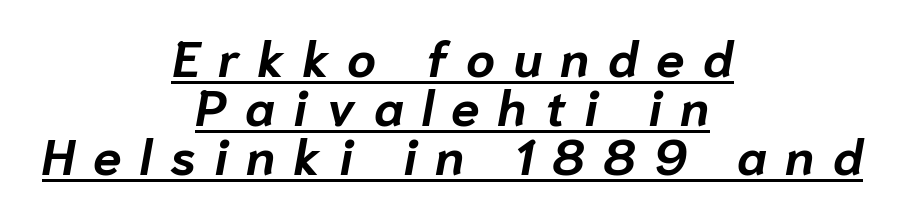
The letters advance in unequal steps, a hallmark of proportional type. Every row of glyphs is offset so its center matches the block's center. There's an unmistakable incline to the writing here. Decoration check: the copy is underlined. Heft: maximum for text — a bold.
